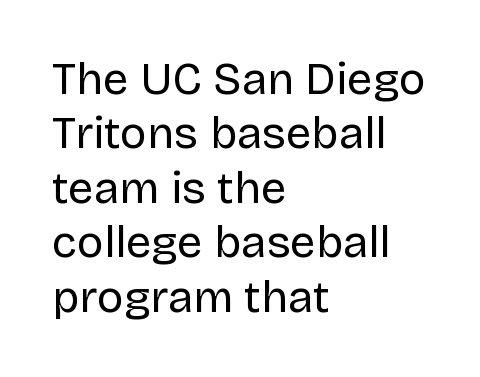
{"serif": "no", "italic": "no", "bold": "no", "weight": "regular", "width": "normal", "stroke_contrast": "low", "x_height": "large", "monospaced": "no", "underline": "no", "align": "left", "line_spacing_ratio": 1.21, "letter_spacing": "normal", "letter_spacing_em": 0.0, "glyph_px": 45}
